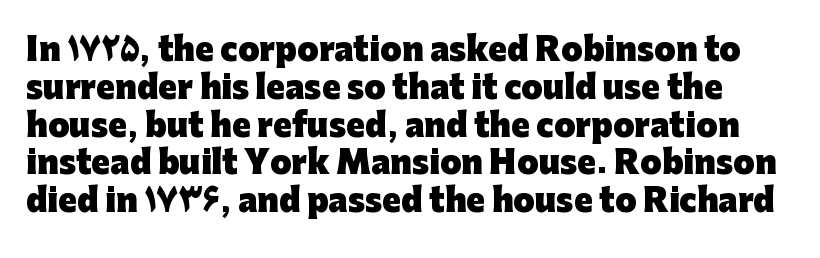
Q: Is the text bold? A: Yes.
Q: Is the text italic (slanted)? A: No, it is upright.
Q: Is the typeface a serif or a sans-serif typeface? A: Sans-serif.
Q: Is the text underlined? A: No.
Q: Is the spacing between letters normal or unusually wide? A: Normal.
Q: Width (condensed, normal, or wide)? A: Normal.
Q: Stroke contrast? A: Low.
Q: x-height? A: Medium.
Q: Monospaced? A: No.
